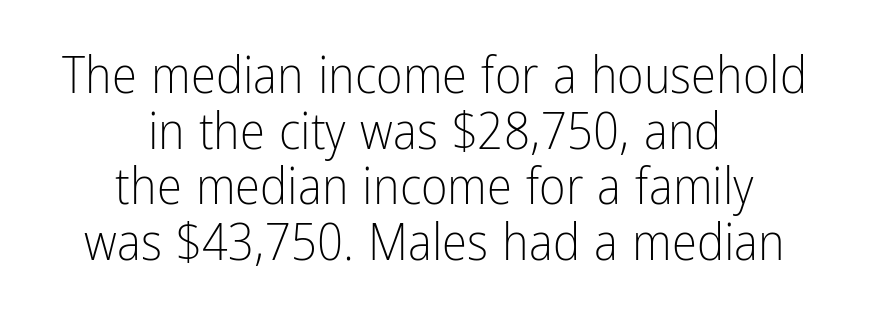
The image shows 51 px light, condensed sans-serif type, upright; set centered, tight line spacing (1.09x), normal letter spacing, not underlined; low stroke contrast and a medium x-height.
